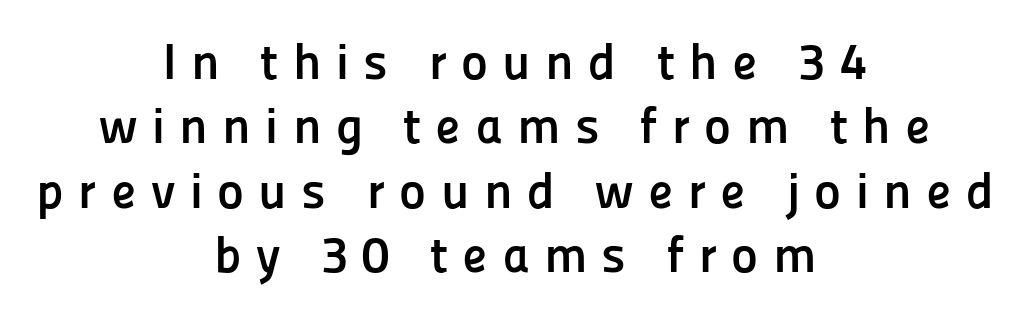
The image shows 51 px semibold sans-serif type, upright; set centered, normal line spacing (1.26x), unusually wide letter spacing (+0.28 em), not underlined; low stroke contrast and a medium x-height.
